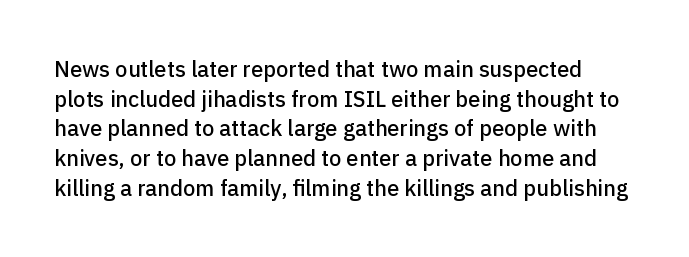
You can tell it's not italic because the verticals are truly vertical. Observe the ordinary spacing: letters are neighbours, not strangers. This block has exactly the height ordinary leading produces. Nobody drew a line under any word here.
